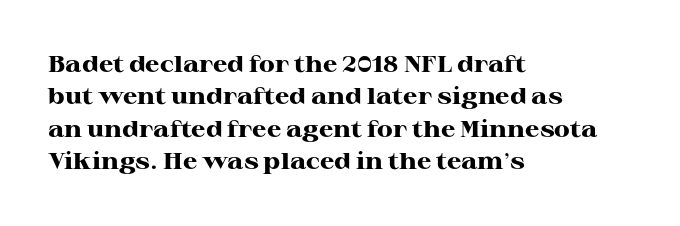
The space directly below the letters is spotless. A dark, heavy texture on the line: the type is bold. Every row of glyphs begins at an identical x-position on the left. Posture: vertical.
